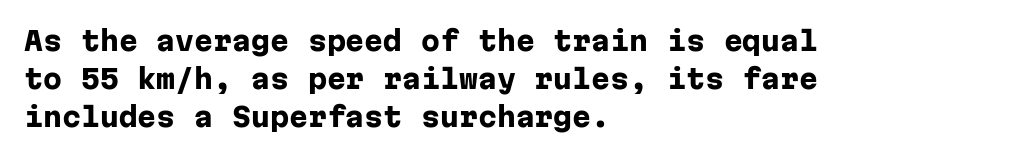
Nothing unusual about the tracking: characters are spaced as the font intends. Glance below the letters and you will spot only blank space. Designer's note — italics off, roman on. Alignment: flush left.
